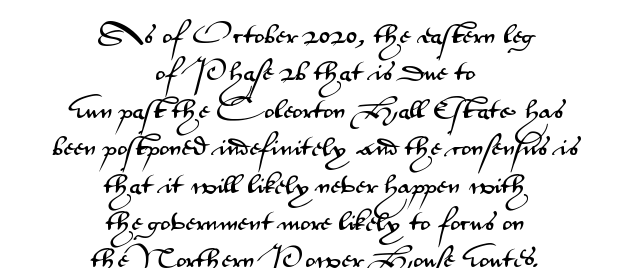
Q: Is the text italic (slanted)? A: Yes.
Q: Is the text underlined? A: No.
Q: How is the paragraph aligned? A: Centered.
Q: Is the spacing between letters normal or unusually wide? A: Normal.
